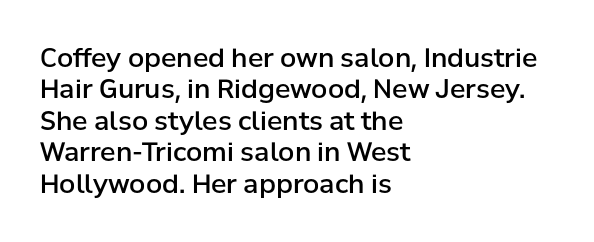
The image shows 26 px text type, upright; set left-aligned, line spacing 1.21x, normal letter spacing, not underlined.
